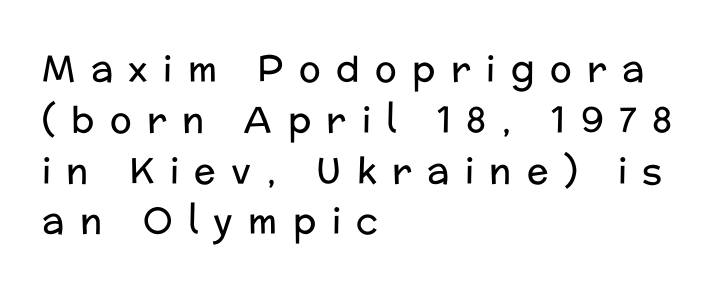
Q: Is the text bold? A: No.
Q: Is the text italic (slanted)? A: No, it is upright.
Q: Is the typeface a serif or a sans-serif typeface? A: Sans-serif.
Q: Is the text underlined? A: No.
Q: How is the paragraph aligned? A: Left-aligned.
Q: Is the spacing between letters normal or unusually wide? A: Unusually wide.
Q: Is the spacing between lines tight, normal or loose? A: Normal.
Q: Width (condensed, normal, or wide)? A: Normal.
Q: Stroke contrast? A: Low.
Q: x-height? A: Medium.
Q: Monospaced? A: No.
